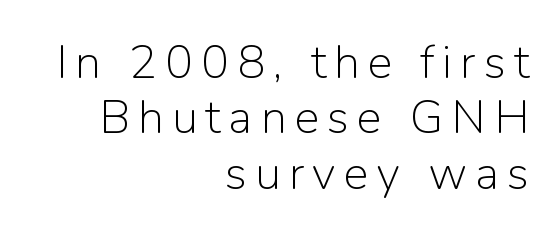
The image shows 47 px light sans-serif type, upright; set right-aligned, line spacing 1.18x, not underlined; low stroke contrast and a medium x-height.
